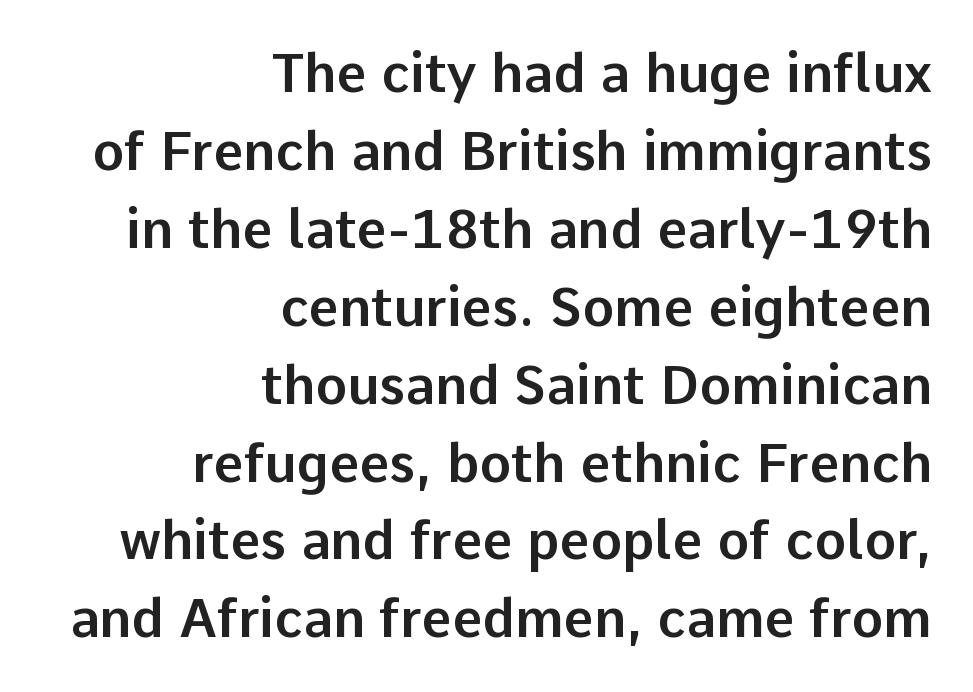
Q: Is the text italic (slanted)? A: No, it is upright.
Q: Is the typeface a serif or a sans-serif typeface? A: Sans-serif.
Q: Is the text underlined? A: No.
Q: How is the paragraph aligned? A: Right-aligned.
Q: Is the spacing between letters normal or unusually wide? A: Normal.
Q: Is the spacing between lines tight, normal or loose? A: Normal.
Q: Width (condensed, normal, or wide)? A: Normal.
Q: Stroke contrast? A: Low.
Q: x-height? A: Medium.
Q: Monospaced? A: No.
